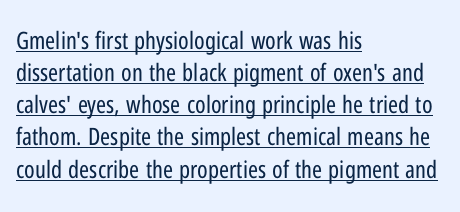
These characters rest on top of a visible drawn line. A light-to-regular cut is what we see here. The face used here is rendered with its standard letterfit. This rendering uses left alignment, leaving the right contour irregular. Leading matches the norm, producing a regular column.
